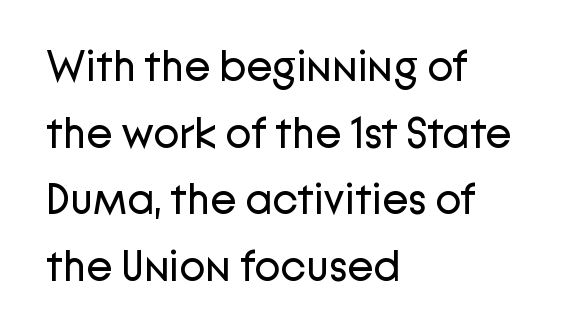
Q: Is the text bold? A: No.
Q: Is the text italic (slanted)? A: No, it is upright.
Q: Is the typeface a serif or a sans-serif typeface? A: Sans-serif.
Q: Is the text underlined? A: No.
Q: How is the paragraph aligned? A: Left-aligned.
Q: Is the spacing between letters normal or unusually wide? A: Normal.
Q: Is the spacing between lines tight, normal or loose? A: Normal.
Q: Width (condensed, normal, or wide)? A: Normal.
Q: Stroke contrast? A: Low.
Q: x-height? A: Medium.
Q: Monospaced? A: No.
